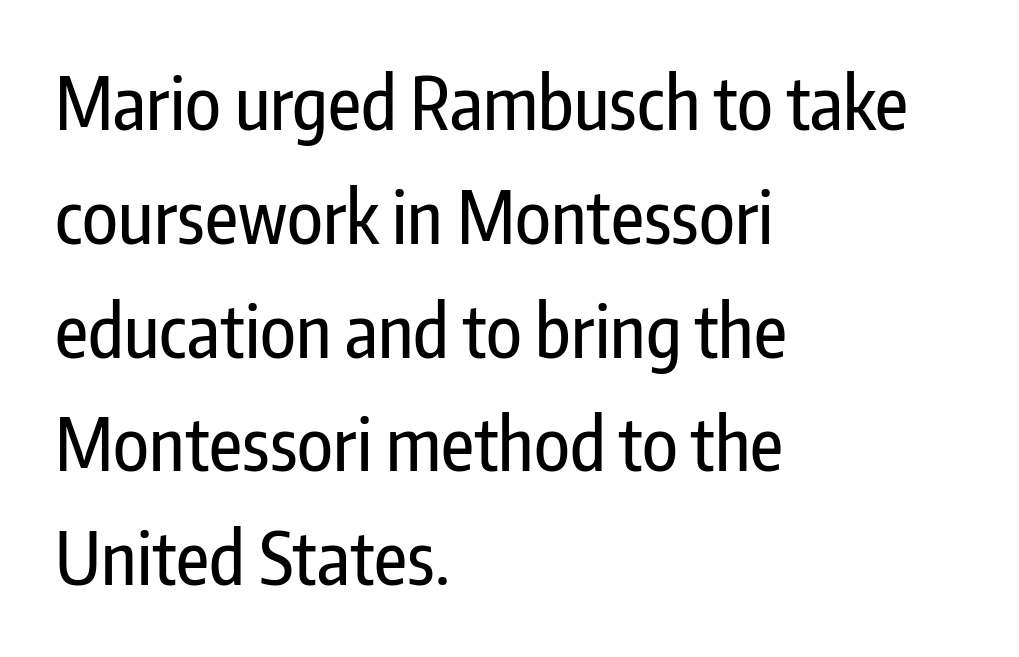
The image shows 72 px condensed sans-serif type, upright; set left-aligned, normal line spacing (1.58x), normal letter spacing, not underlined; low stroke contrast and a medium x-height.
